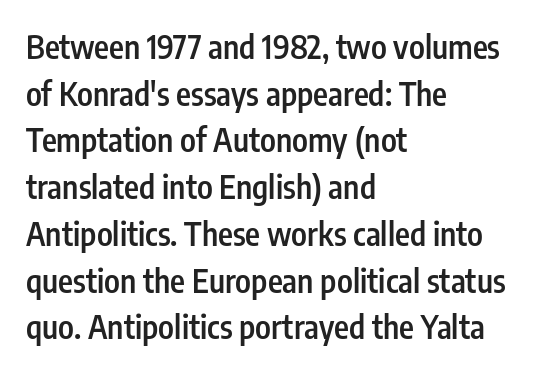
Is the type bold? Partly — it's a semibold, heavier than regular but not fully bold. Plain, unruled lines of type. Baseline-to-baseline distance is the conventional proportion of letter height. The rag falls on the right side of this text block. The specimen reads as upright at a glance.
